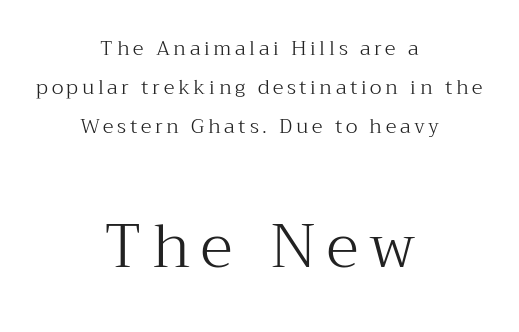
The image shows 60 px light serif type, upright; set centered, loose line spacing (1.94x), not underlined; the second (bottom) block is 3.0x larger; medium stroke contrast and a medium x-height.
